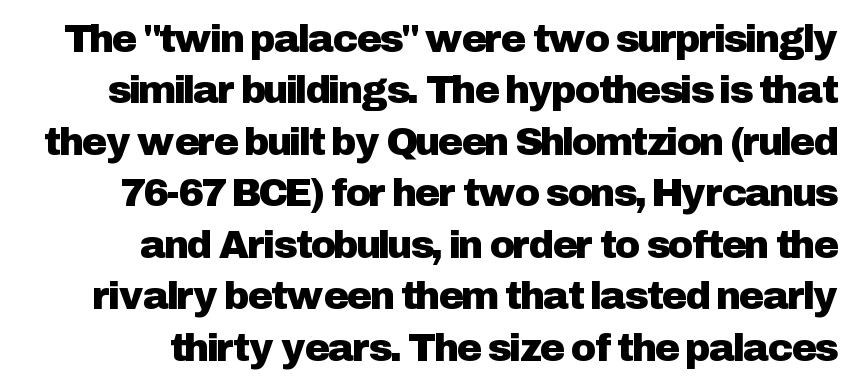
{"serif": "no", "italic": "no", "width": "normal", "stroke_contrast": "low", "x_height": "medium", "monospaced": "no", "underline": "no", "line_spacing": "normal", "line_spacing_ratio": 1.32, "letter_spacing": "normal", "letter_spacing_em": 0.0, "glyph_px": 39}
